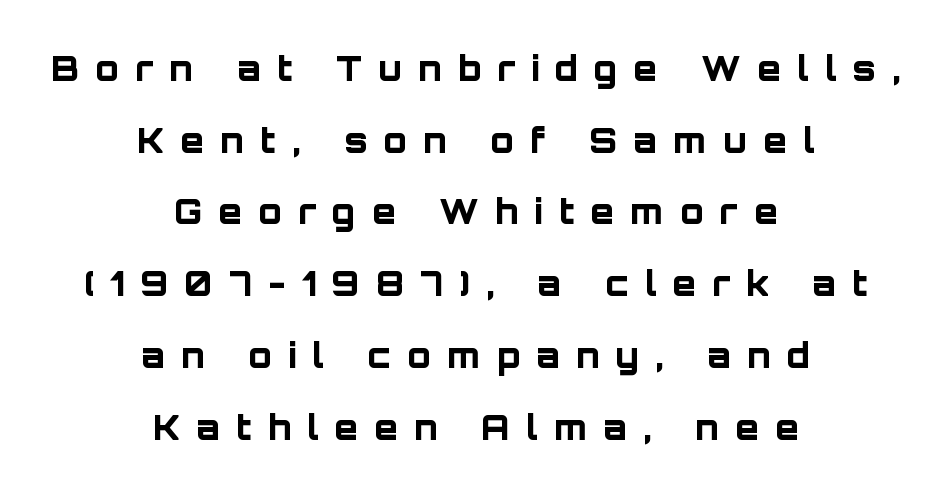
The image shows 34 px bold sans-serif type, upright; set centered, loose line spacing (2.11x), unusually wide letter spacing (+0.48 em), not underlined; low stroke contrast and a large x-height.
